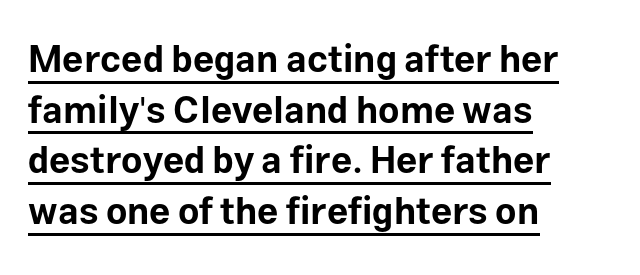
The image shows 37 px bold sans-serif type, upright; set left-aligned, normal line spacing (1.37x), normal letter spacing, underlined; low stroke contrast and a medium x-height.
